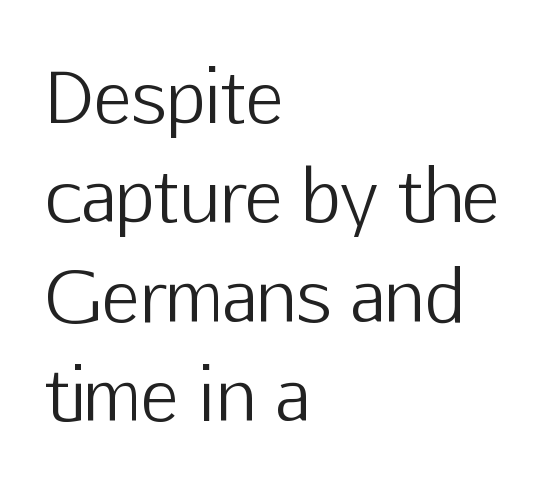
Q: Is the text bold? A: No.
Q: Is the text italic (slanted)? A: No, it is upright.
Q: Is the typeface a serif or a sans-serif typeface? A: Sans-serif.
Q: Is the text underlined? A: No.
Q: How is the paragraph aligned? A: Left-aligned.
Q: Is the spacing between letters normal or unusually wide? A: Normal.
Q: Is the spacing between lines tight, normal or loose? A: Normal.
Q: Width (condensed, normal, or wide)? A: Normal.
Q: Stroke contrast? A: Low.
Q: x-height? A: Medium.
Q: Monospaced? A: No.
